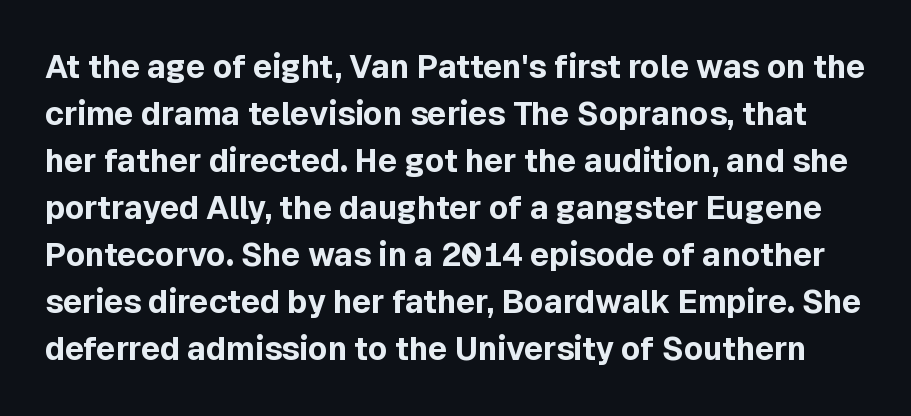
The image shows 32 px bold sans-serif type, upright; set normal line spacing (1.47x), normal letter spacing, not underlined; a medium x-height.
